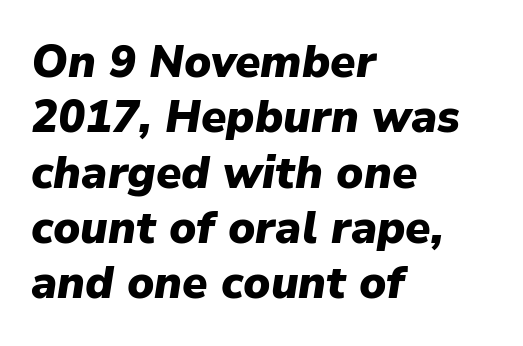
{"italic": "yes", "lean": "right", "slant_degrees": 9, "bold": "yes", "weight": "heavy", "width": "normal", "stroke_contrast": "low", "x_height": "medium", "monospaced": "no", "underline": "no", "align": "left", "line_spacing_ratio": 1.23, "letter_spacing": "normal", "letter_spacing_em": 0.0, "glyph_px": 45}
